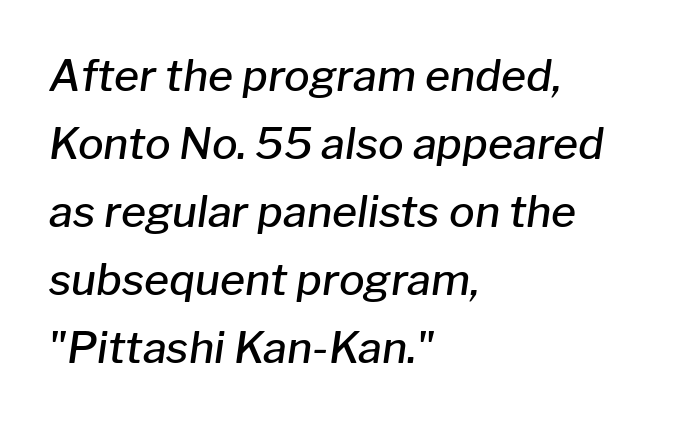
The image shows 43 px semibold type, italic (leaning right); set left-aligned, normal line spacing (1.58x), normal letter spacing, not underlined; low stroke contrast and a medium x-height.
